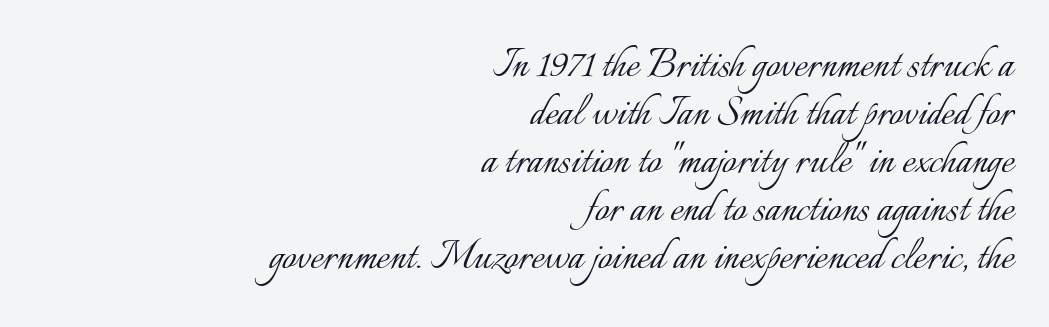
Q: Is the text bold? A: No.
Q: Is the text italic (slanted)? A: Yes.
Q: Is the text underlined? A: No.
Q: How is the paragraph aligned? A: Right-aligned.
Q: Is the spacing between letters normal or unusually wide? A: Normal.
Q: Is the spacing between lines tight, normal or loose? A: Tight.
Q: Width (condensed, normal, or wide)? A: Normal.
Q: Stroke contrast? A: Low.
Q: x-height? A: Small.
Q: Monospaced? A: No.
